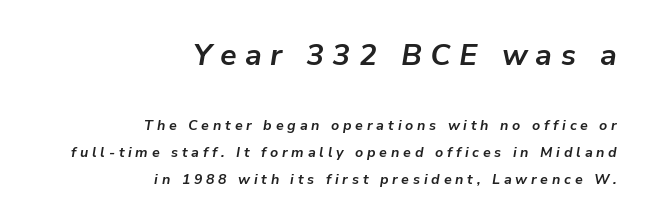
The image shows 30 px bold type, italic (leaning right); set right-aligned, loose line spacing (1.91x), unusually wide letter spacing (+0.27 em), not underlined; the first (top) block is 2.14x larger; low stroke contrast and a medium x-height.
